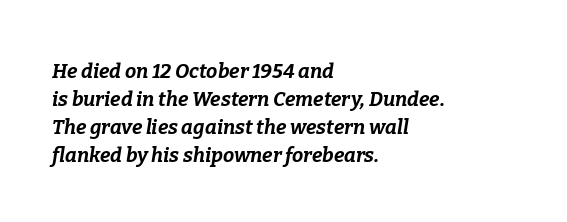
Q: Is the text bold? A: Yes.
Q: Is the text italic (slanted)? A: Yes, it leans right by about 9 degrees.
Q: Is the text underlined? A: No.
Q: How is the paragraph aligned? A: Left-aligned.
Q: Is the spacing between letters normal or unusually wide? A: Normal.
Q: Is the spacing between lines tight, normal or loose? A: Normal.
